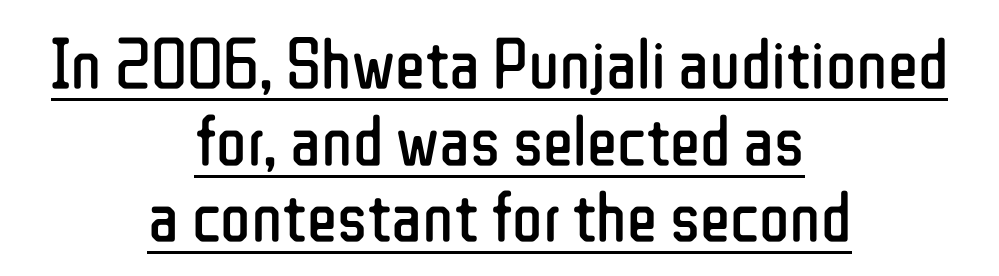
Q: Is the text bold? A: No.
Q: Is the text italic (slanted)? A: No, it is upright.
Q: Is the typeface a serif or a sans-serif typeface? A: Sans-serif.
Q: Is the text underlined? A: Yes.
Q: How is the paragraph aligned? A: Centered.
Q: Is the spacing between letters normal or unusually wide? A: Normal.
Q: Is the spacing between lines tight, normal or loose? A: Tight.
Q: Width (condensed, normal, or wide)? A: Condensed.
Q: Stroke contrast? A: Low.
Q: x-height? A: Medium.
Q: Monospaced? A: No.
